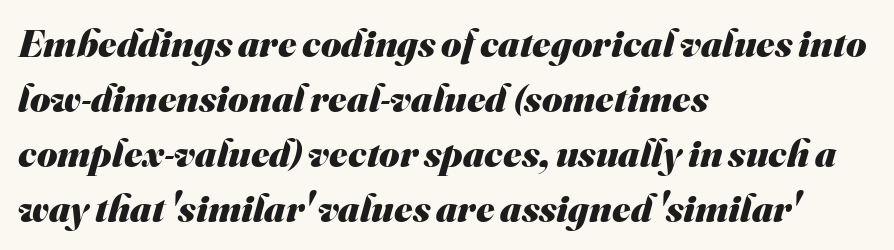
Characters follow at the spacing the type designer built in. Whoever set this chose a conventional vertical rhythm. Every row of glyphs begins at an identical x-position on the left. Note the varied advance widths — an 'i' is clearly narrower than an 'm'. Every letter is thick-stroked: bold, no question.
